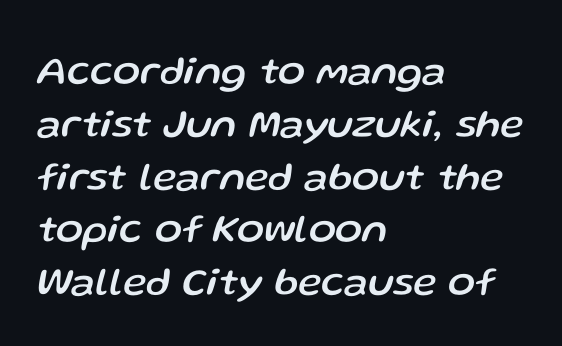
In terms of posture, this sample is oblique. Here the designer chose a conventional face with non-uniform glyph widths. Unmarked baselines from the first word to the last. The setting favours the left margin, as ordinary paragraphs usually do. There is no visible air inserted between adjacent glyphs. Baseline-to-baseline distance is the conventional proportion of letter height.
